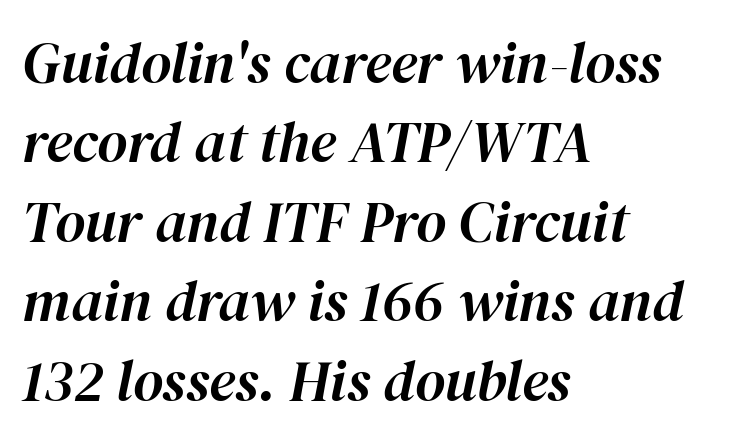
Q: Is the text italic (slanted)? A: Yes, it leans right by about 12 degrees.
Q: Is the text underlined? A: No.
Q: How is the paragraph aligned? A: Left-aligned.
Q: Is the spacing between letters normal or unusually wide? A: Normal.
Q: Is the spacing between lines tight, normal or loose? A: Normal.
Q: Width (condensed, normal, or wide)? A: Normal.
Q: Stroke contrast? A: High.
Q: x-height? A: Medium.
Q: Monospaced? A: No.
